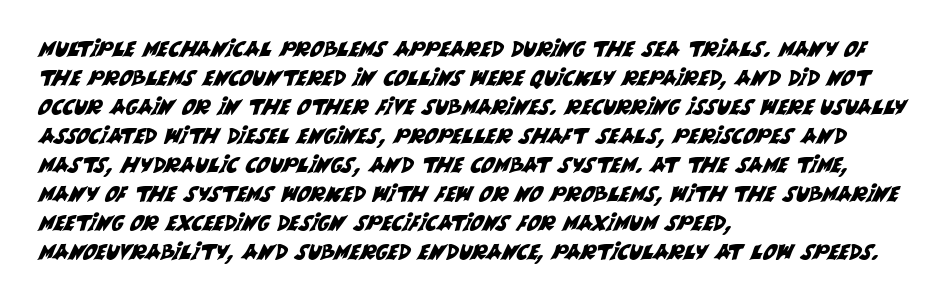
Q: Is the text underlined? A: No.
Q: How is the paragraph aligned? A: Left-aligned.
Q: Is the spacing between letters normal or unusually wide? A: Normal.
Q: Is the spacing between lines tight, normal or loose? A: Normal.
